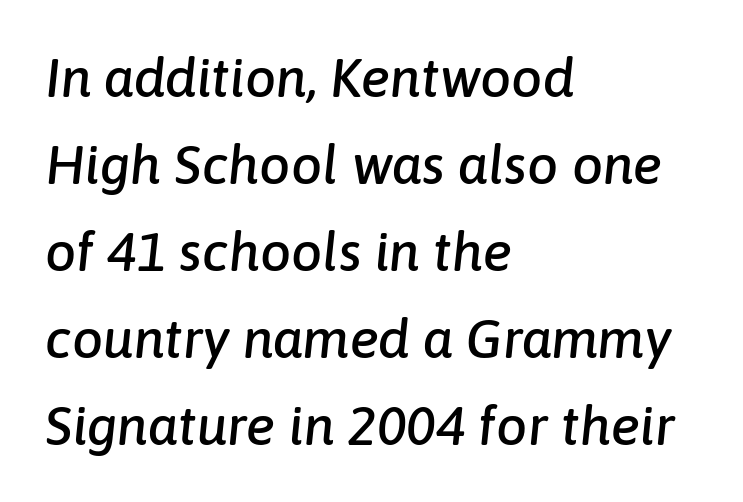
Successive baselines arrive at the customary interval. Spacing verdict: proportional, widths tailored to each character. Slant detected: the letters are inclined. Here the glyphs are tracked normally, forming tight word shapes. Short and long lines alike share a common starting point at left.
